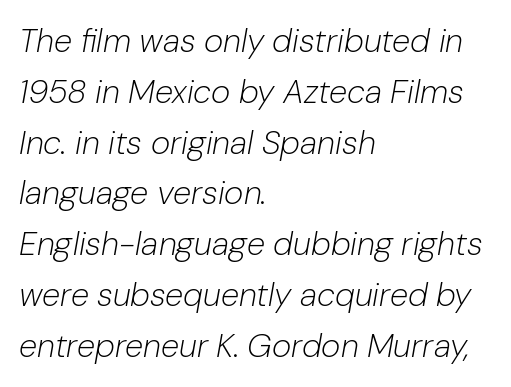
Each row of text sits above clean, open space. Leftover space on each line is placed entirely after the last word. When letters slant like this, we call the style italic. Regular leading.
